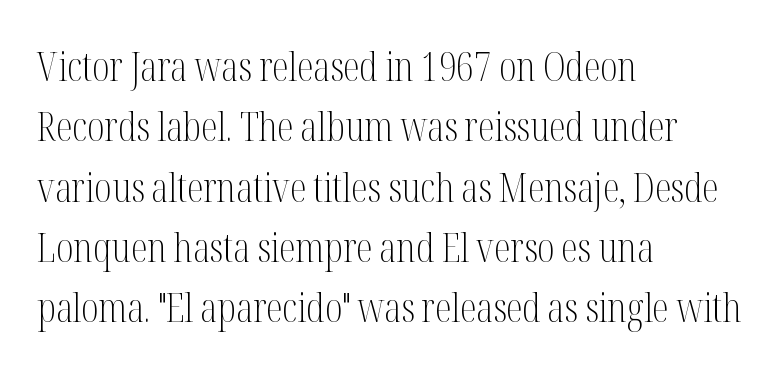
{"serif": "yes", "italic": "no", "bold": "no", "weight": "light", "width": "condensed", "stroke_contrast": "medium", "x_height": "medium", "monospaced": "no", "underline": "no", "align": "left", "line_spacing": "normal", "line_spacing_ratio": 1.47, "letter_spacing": "normal", "letter_spacing_em": 0.0, "glyph_px": 41}
